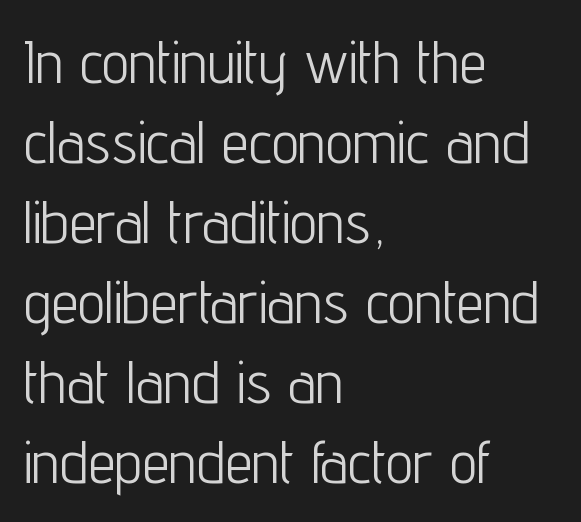
{"serif": "no", "italic": "no", "bold": "no", "weight": "light", "width": "condensed", "stroke_contrast": "low", "x_height": "medium", "monospaced": "no", "underline": "no", "align": "left", "line_spacing": "normal", "line_spacing_ratio": 1.31, "letter_spacing": "normal", "letter_spacing_em": 0.0, "glyph_px": 61}
